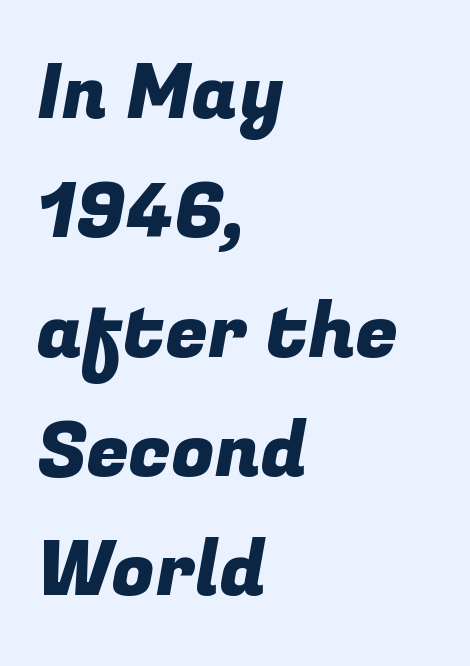
{"serif": "no", "width": "normal", "stroke_contrast": "low", "x_height": "medium", "monospaced": "no", "underline": "no", "align": "left", "line_spacing": "normal", "line_spacing_ratio": 1.55, "letter_spacing": "normal", "letter_spacing_em": 0.0, "glyph_px": 77}
